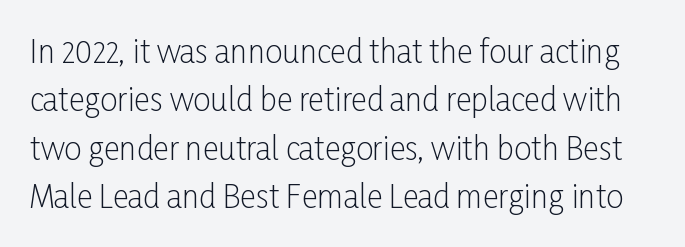
Q: Is the text bold? A: No.
Q: Is the text italic (slanted)? A: No, it is upright.
Q: Is the typeface a serif or a sans-serif typeface? A: Sans-serif.
Q: Is the text underlined? A: No.
Q: Is the spacing between letters normal or unusually wide? A: Normal.
Q: Is the spacing between lines tight, normal or loose? A: Normal.
Q: Width (condensed, normal, or wide)? A: Condensed.
Q: Stroke contrast? A: Low.
Q: x-height? A: Medium.
Q: Monospaced? A: No.
